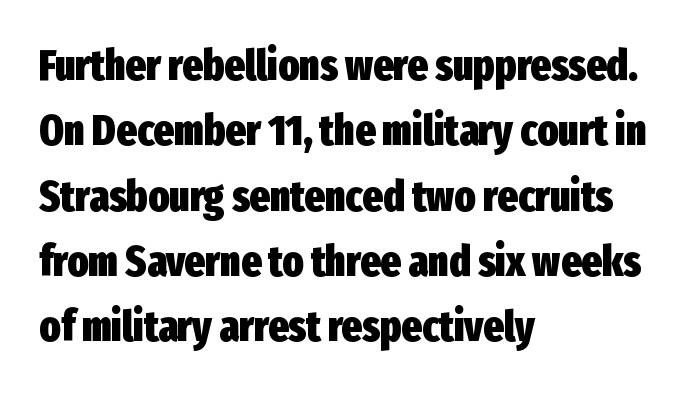
Rows of type keep a routine distance in the vertical direction. Typeset ragged right — the left edge is the straight one. Every stem runs plumb, perpendicular to the baseline. You could call the tracking neutral — neither tight nor loose. You could not count columns in this text — the font is proportionally spaced. Each row of text sits above clean, open space.
